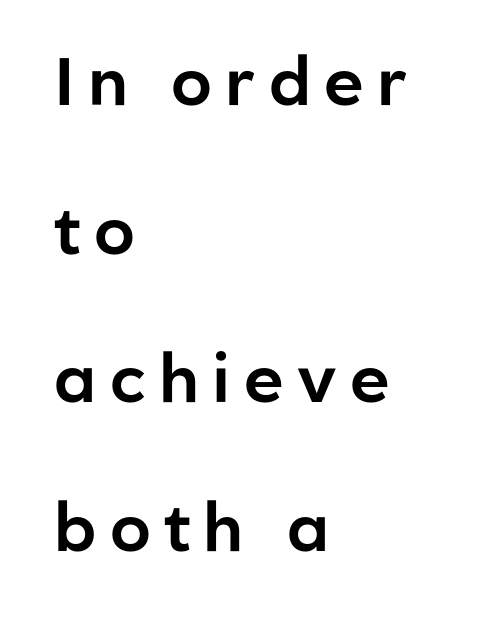
Q: Is the text italic (slanted)? A: No, it is upright.
Q: Is the typeface a serif or a sans-serif typeface? A: Sans-serif.
Q: Is the text underlined? A: No.
Q: How is the paragraph aligned? A: Left-aligned.
Q: Is the spacing between letters normal or unusually wide? A: Unusually wide.
Q: Is the spacing between lines tight, normal or loose? A: Loose.
Q: Width (condensed, normal, or wide)? A: Normal.
Q: Stroke contrast? A: Low.
Q: x-height? A: Medium.
Q: Monospaced? A: No.
